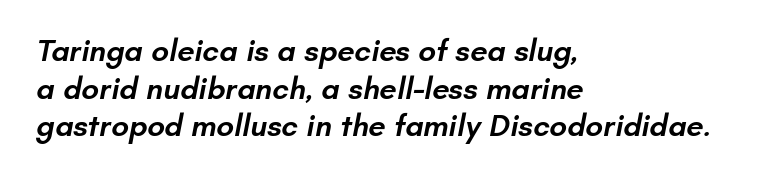
Q: Is the text bold? A: Semi-bold.
Q: Is the typeface a serif or a sans-serif typeface? A: Sans-serif.
Q: Is the text underlined? A: No.
Q: How is the paragraph aligned? A: Left-aligned.
Q: Is the spacing between letters normal or unusually wide? A: Normal.
Q: Width (condensed, normal, or wide)? A: Normal.
Q: Stroke contrast? A: Low.
Q: x-height? A: Small.
Q: Monospaced? A: No.
